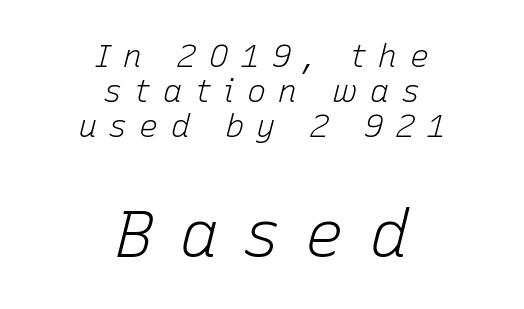
The image shows 65 px light type, italic (leaning right); set centered, tight line spacing (1.1x), unusually wide letter spacing (+0.39 em), not underlined; the second (bottom) block is 2.03x larger; low stroke contrast and a medium x-height.
